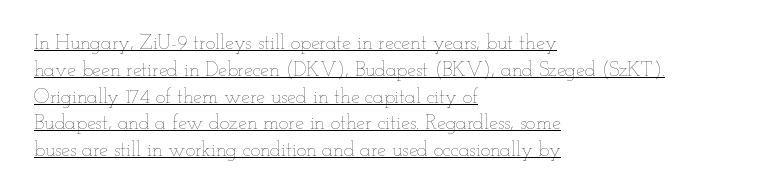
{"italic": "no", "bold": "no", "underline": "yes", "align": "left", "line_spacing": "normal", "line_spacing_ratio": 1.34, "letter_spacing": "normal", "letter_spacing_em": 0.0, "glyph_px": 20}
